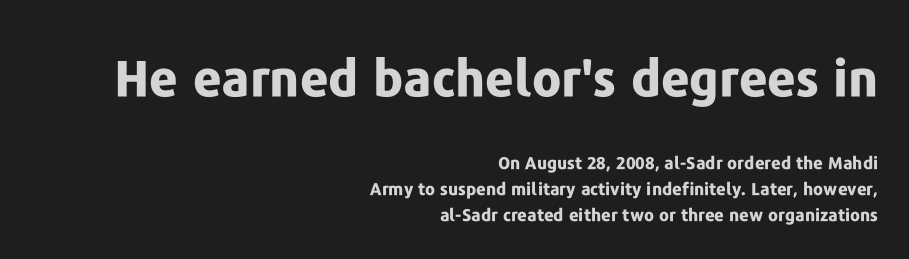
{"serif": "no", "italic": "no", "bold": "yes", "weight": "bold", "width": "normal", "stroke_contrast": "low", "x_height": "medium", "monospaced": "no", "underline": "no", "align": "right", "line_spacing": "normal", "line_spacing_ratio": 1.52, "letter_spacing": "normal", "letter_spacing_em": 0.0, "larger_block": "first", "size_ratio": 2.94, "glyph_px": 50}
